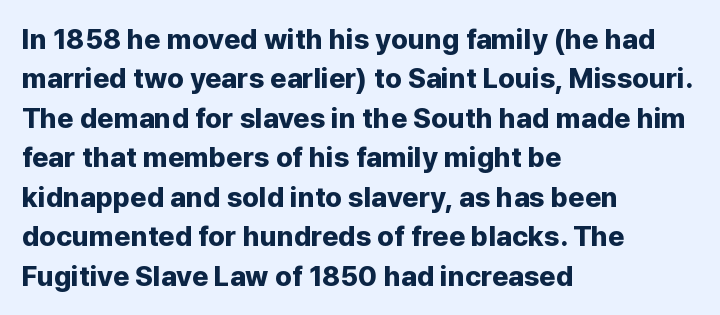
{"serif": "no", "italic": "no", "bold": "yes", "weight": "bold", "width": "normal", "stroke_contrast": "low", "x_height": "medium", "monospaced": "no", "underline": "no", "align": "left", "line_spacing": "normal", "line_spacing_ratio": 1.41, "letter_spacing": "normal", "letter_spacing_em": 0.0, "glyph_px": 28}
